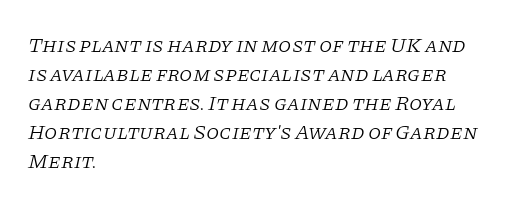
Q: Is the text bold? A: No.
Q: Is the text italic (slanted)? A: Yes, it leans right by about 11 degrees.
Q: Is the text underlined? A: No.
Q: How is the paragraph aligned? A: Left-aligned.
Q: Is the spacing between letters normal or unusually wide? A: Normal.
Q: Is the spacing between lines tight, normal or loose? A: Normal.
